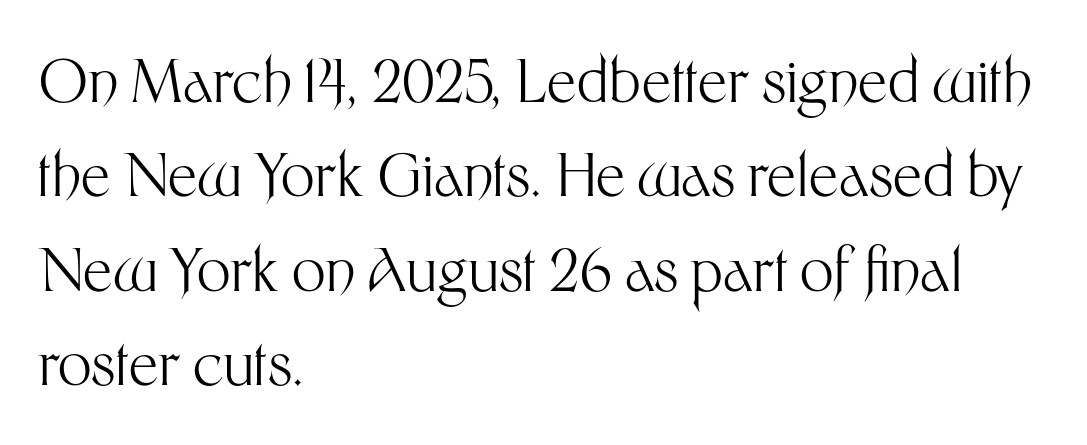
The image shows 59 px light sans-serif type, upright; set left-aligned, normal line spacing (1.6x), normal letter spacing, not underlined; medium stroke contrast and a medium x-height.
